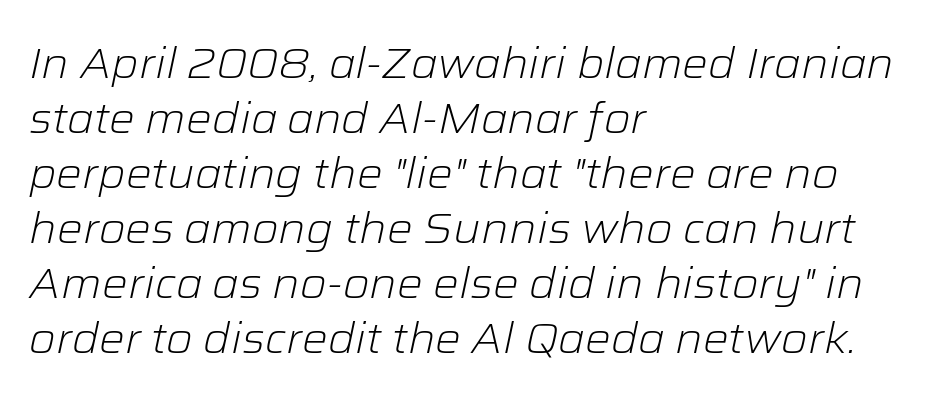
Q: Is the text bold? A: No.
Q: Is the text italic (slanted)? A: Yes, it leans right by about 12 degrees.
Q: Is the text underlined? A: No.
Q: How is the paragraph aligned? A: Left-aligned.
Q: Is the spacing between letters normal or unusually wide? A: Normal.
Q: Is the spacing between lines tight, normal or loose? A: Normal.
Q: Width (condensed, normal, or wide)? A: Normal.
Q: Stroke contrast? A: Low.
Q: x-height? A: Medium.
Q: Monospaced? A: No.
